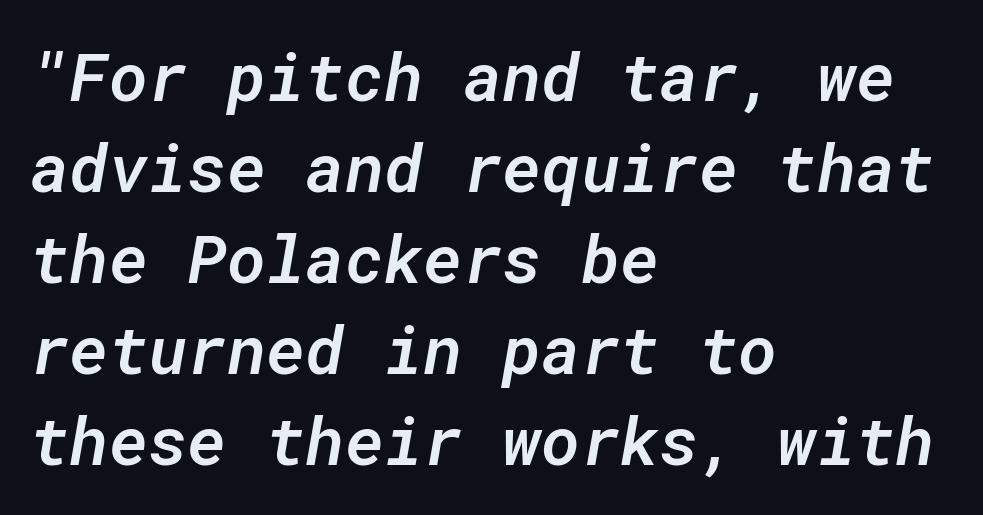
Q: Is the text bold? A: Semi-bold.
Q: Is the text italic (slanted)? A: Yes, it leans right by about 10 degrees.
Q: Is the text underlined? A: No.
Q: How is the paragraph aligned? A: Left-aligned.
Q: Is the spacing between letters normal or unusually wide? A: Normal.
Q: Is the spacing between lines tight, normal or loose? A: Normal.
Q: Width (condensed, normal, or wide)? A: Normal.
Q: Stroke contrast? A: Low.
Q: x-height? A: Medium.
Q: Monospaced? A: Yes.
